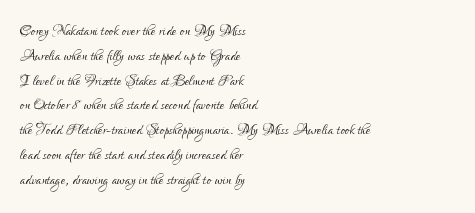
{"bold": "no", "underline": "no", "align": "left", "line_spacing_ratio": 1.24, "letter_spacing": "normal", "letter_spacing_em": 0.0, "glyph_px": 20}
